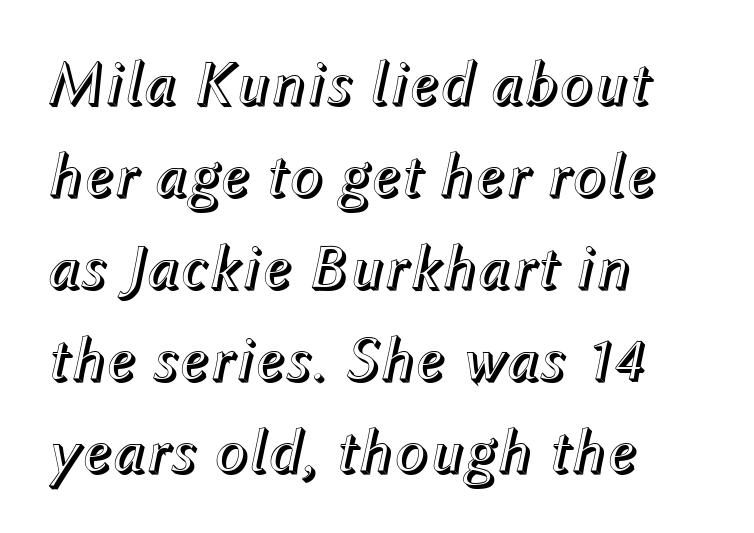
The image shows 63 px text type, italic (leaning right); set left-aligned, normal line spacing (1.46x), normal letter spacing, not underlined; a medium x-height.
